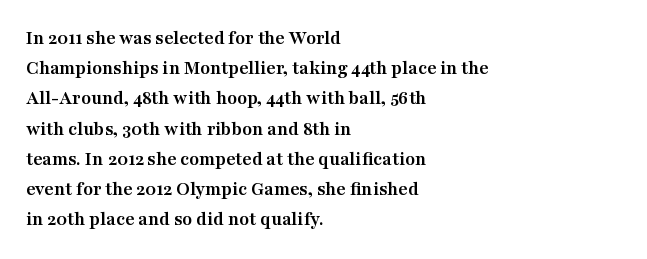
Q: Is the text bold? A: Yes.
Q: Is the text italic (slanted)? A: No, it is upright.
Q: Is the text underlined? A: No.
Q: How is the paragraph aligned? A: Left-aligned.
Q: Is the spacing between letters normal or unusually wide? A: Normal.
Q: Is the spacing between lines tight, normal or loose? A: Normal.
